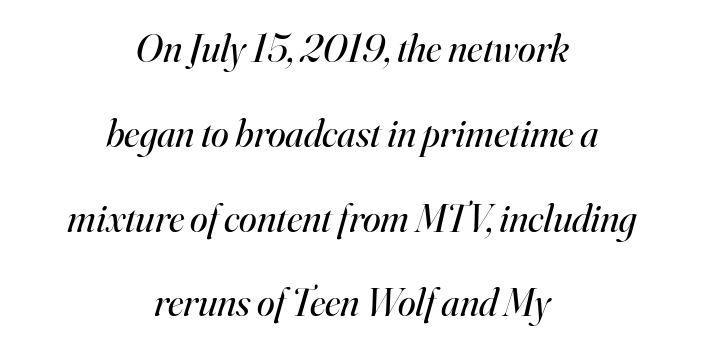
The image shows 40 px regular-weight serif type, italic (leaning right); set centered, loose line spacing (2.12x), normal letter spacing, not underlined; high stroke contrast and a small x-height.
